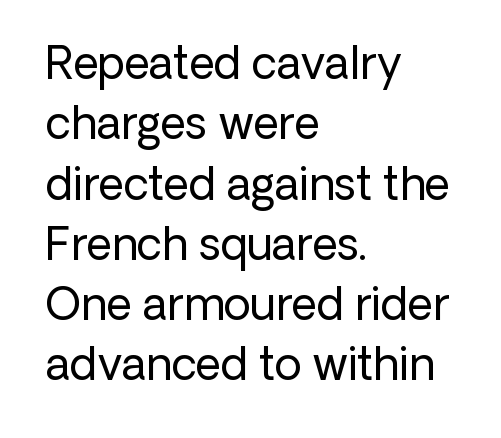
{"serif": "no", "italic": "no", "bold": "no", "weight": "regular", "width": "normal", "stroke_contrast": "low", "x_height": "medium", "monospaced": "no", "underline": "no", "align": "left", "line_spacing": "normal", "line_spacing_ratio": 1.37, "letter_spacing": "normal", "letter_spacing_em": 0.0, "glyph_px": 44}
